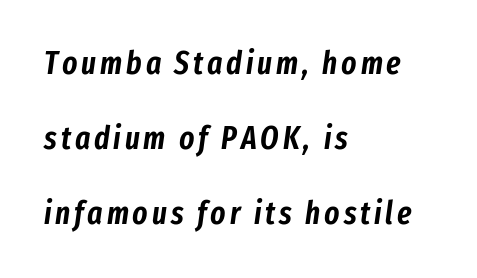
{"italic": "yes", "lean": "right", "slant_degrees": 8, "width": "condensed", "stroke_contrast": "low", "x_height": "medium", "monospaced": "no", "underline": "no", "align": "left", "line_spacing": "loose", "line_spacing_ratio": 2.35, "glyph_px": 32}
